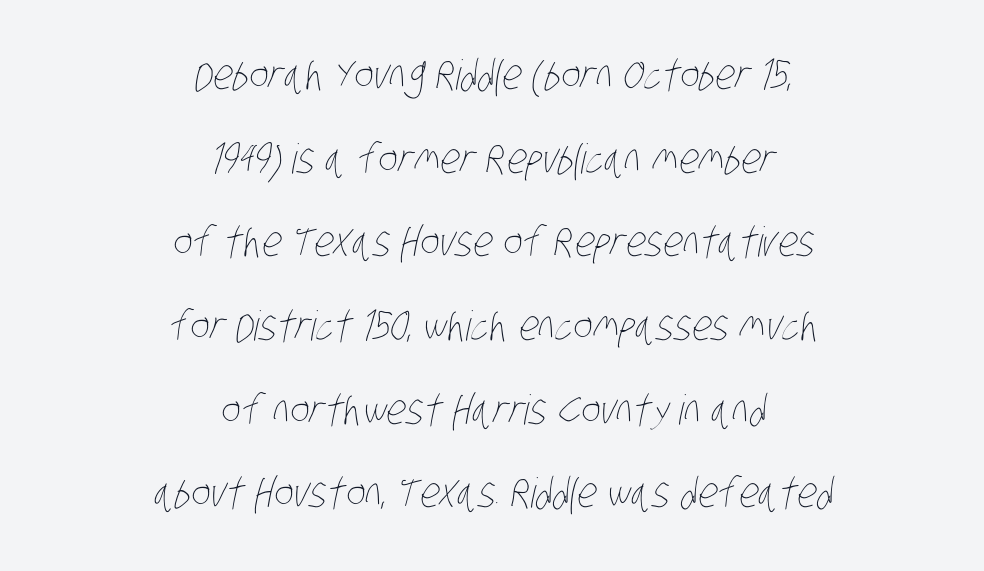
Q: Is the text bold? A: No.
Q: Is the text underlined? A: No.
Q: How is the paragraph aligned? A: Centered.
Q: Is the spacing between letters normal or unusually wide? A: Normal.
Q: Is the spacing between lines tight, normal or loose? A: Loose.
Q: Width (condensed, normal, or wide)? A: Condensed.
Q: Stroke contrast? A: Low.
Q: x-height? A: Large.
Q: Monospaced? A: No.
